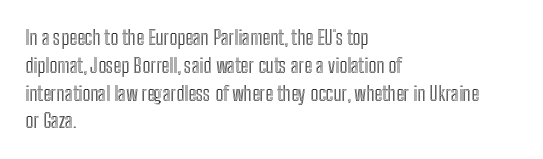
Ordinary non-slanted type is in use. If you drew a ruler down the left edge, every line would touch it. Underlining? Definitely not there. Rows of type keep a routine distance in the vertical direction. Observe the ordinary spacing: letters are neighbours, not strangers.
